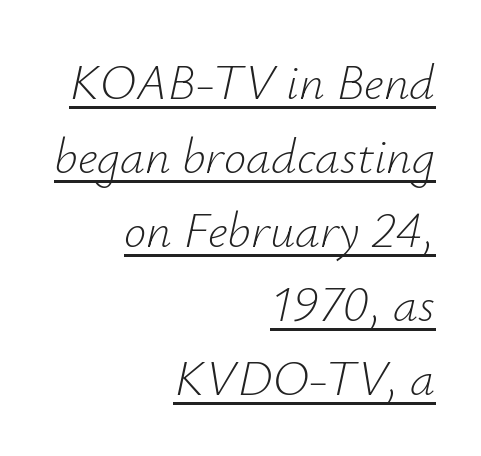
Q: Is the text bold? A: No.
Q: Is the text italic (slanted)? A: Yes, it leans right by about 12 degrees.
Q: Is the text underlined? A: Yes.
Q: How is the paragraph aligned? A: Right-aligned.
Q: Is the spacing between letters normal or unusually wide? A: Normal.
Q: Is the spacing between lines tight, normal or loose? A: Normal.
Q: Width (condensed, normal, or wide)? A: Normal.
Q: Stroke contrast? A: Low.
Q: x-height? A: Small.
Q: Monospaced? A: No.
